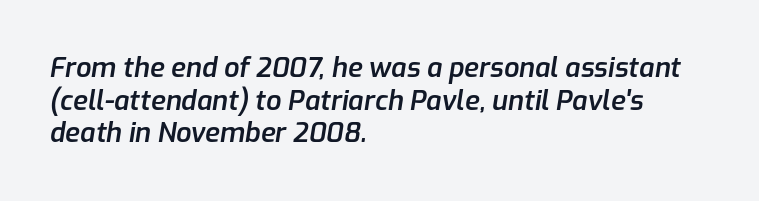
Default kerning and tracking; the words read as compact shapes. Stems and bowls a touch heavier than normal — semibold. Which margin do the lines hug? The left one — the right edge is uneven. Quick note: italic. The baseline area is clear.
